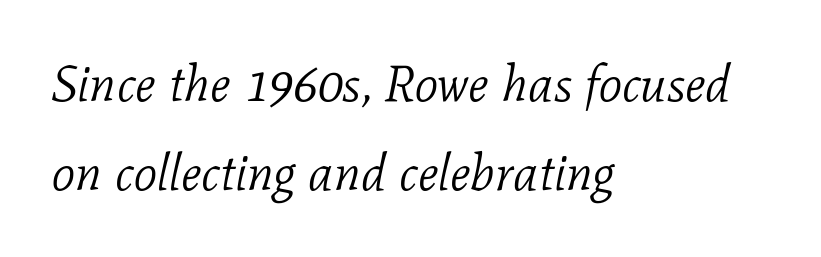
{"serif": "yes", "italic": "yes", "lean": "right", "slant_degrees": 11, "bold": "no", "weight": "light", "width": "normal", "stroke_contrast": "low", "x_height": "medium", "monospaced": "no", "underline": "no", "align": "left", "line_spacing_ratio": 1.75, "letter_spacing": "normal", "letter_spacing_em": 0.0, "glyph_px": 51}
